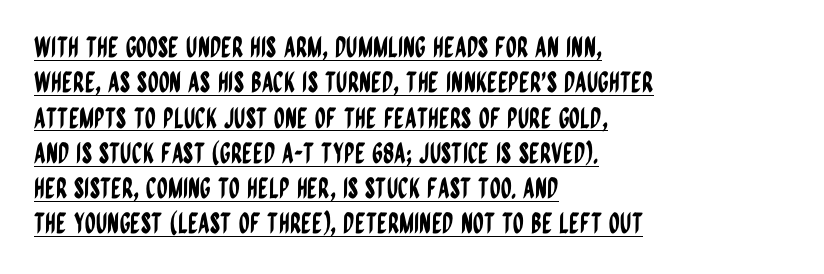
The typesetter chose a ragged-right arrangement here. Italic? Not at all — the glyphs are vertical. You could not count columns in this text — the font is proportionally spaced. Words appear dense and cohesive because spacing is normal.
